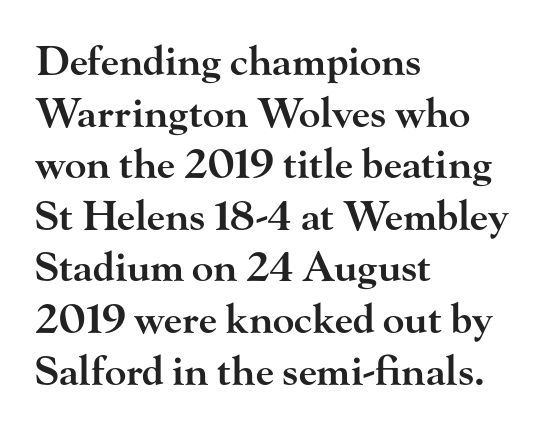
Q: Is the text bold? A: Semi-bold.
Q: Is the text italic (slanted)? A: No, it is upright.
Q: Is the typeface a serif or a sans-serif typeface? A: Serif.
Q: Is the text underlined? A: No.
Q: How is the paragraph aligned? A: Left-aligned.
Q: Is the spacing between letters normal or unusually wide? A: Normal.
Q: Is the spacing between lines tight, normal or loose? A: Normal.
Q: Width (condensed, normal, or wide)? A: Wide.
Q: Stroke contrast? A: High.
Q: x-height? A: Small.
Q: Monospaced? A: No.
